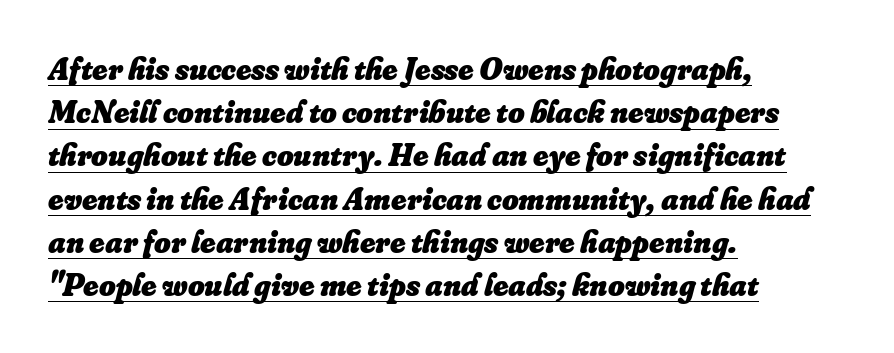
This is oblique type, the kind used for emphasis or titles. Its strokes are broad and dark, the hallmark of bold type. Note the varied advance widths — an 'i' is clearly narrower than an 'm'. Leading matches the norm, producing a regular column. Students, observe the line beneath the letters — that is underlining. The gaps between neighbouring characters are ordinary and unremarkable.
